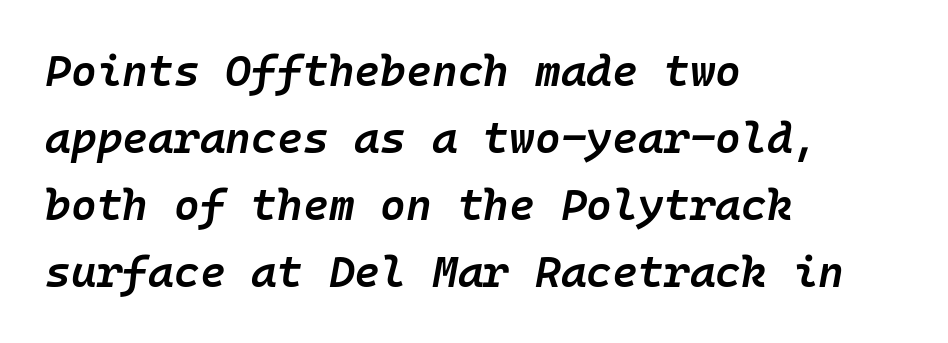
{"italic": "yes", "lean": "right", "slant_degrees": 10, "bold": "semi", "weight": "semibold", "width": "normal", "stroke_contrast": "low", "x_height": "medium", "monospaced": "yes", "underline": "no", "align": "left", "line_spacing": "normal", "line_spacing_ratio": 1.52, "letter_spacing": "normal", "letter_spacing_em": 0.0, "glyph_px": 44}
